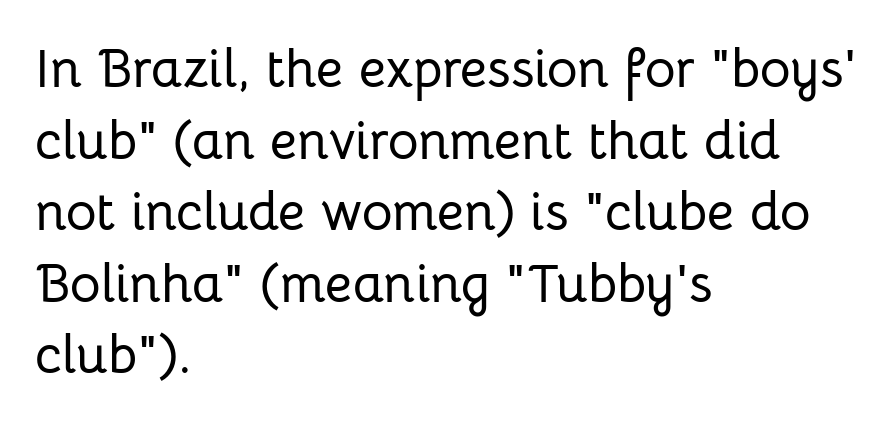
Character widths vary here, with narrow letters taking less room than wide ones. Font category for this specimen: sans-serif. It's the straight-up-and-down kind of type. These lines keep a tight, regular rhythm from letter to letter.
